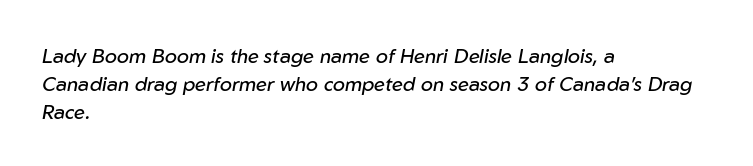
Q: Is the text bold? A: No.
Q: Is the text italic (slanted)? A: Yes, it leans right by about 10 degrees.
Q: Is the text underlined? A: No.
Q: How is the paragraph aligned? A: Left-aligned.
Q: Is the spacing between letters normal or unusually wide? A: Normal.
Q: Is the spacing between lines tight, normal or loose? A: Normal.
